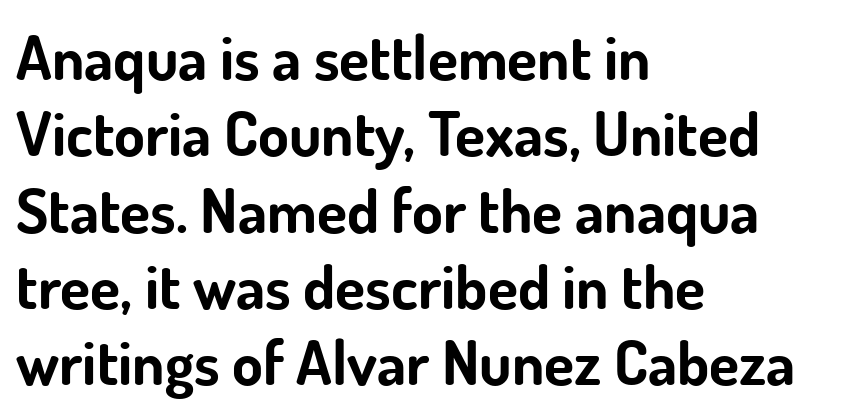
Q: Is the text bold? A: Yes.
Q: Is the text italic (slanted)? A: No, it is upright.
Q: Is the typeface a serif or a sans-serif typeface? A: Sans-serif.
Q: Is the text underlined? A: No.
Q: How is the paragraph aligned? A: Left-aligned.
Q: Is the spacing between letters normal or unusually wide? A: Normal.
Q: Width (condensed, normal, or wide)? A: Normal.
Q: Stroke contrast? A: Low.
Q: x-height? A: Small.
Q: Monospaced? A: No.
